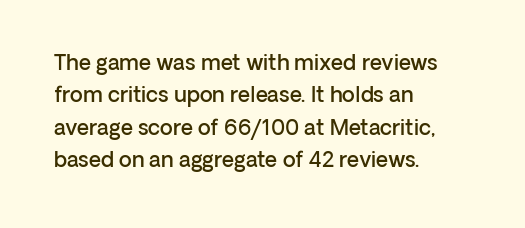
Italic? Not at all — the glyphs are vertical. Visually the block forms a straight wall on the left and a jagged coastline on the right. The horizontal fit of the characters is conventional and even. No word sits above an underline.
